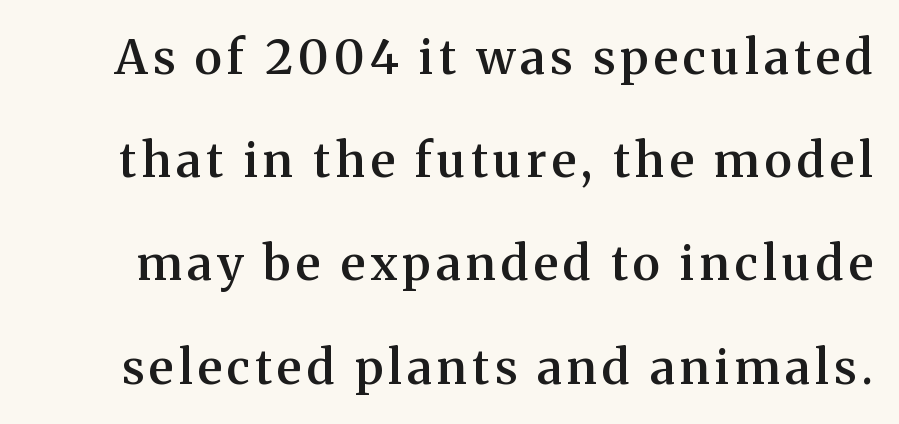
Q: Is the text bold? A: Semi-bold.
Q: Is the text italic (slanted)? A: No, it is upright.
Q: Is the typeface a serif or a sans-serif typeface? A: Serif.
Q: Is the text underlined? A: No.
Q: Is the spacing between lines tight, normal or loose? A: Loose.
Q: Width (condensed, normal, or wide)? A: Normal.
Q: Stroke contrast? A: Medium.
Q: x-height? A: Medium.
Q: Monospaced? A: No.
